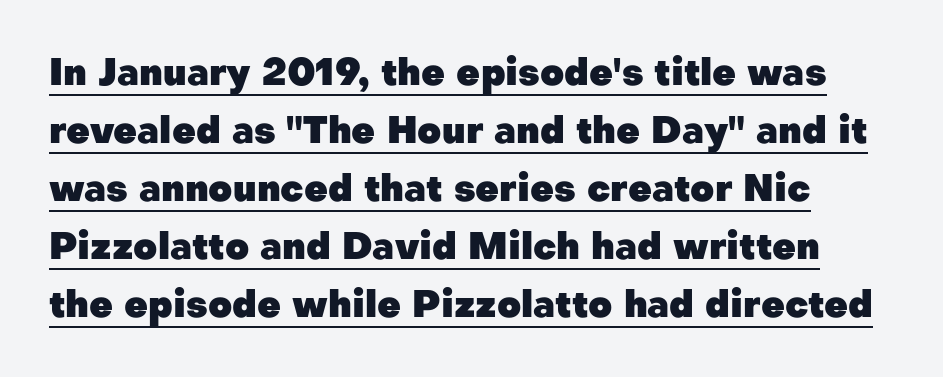
{"serif": "no", "italic": "no", "bold": "yes", "weight": "heavy", "width": "normal", "stroke_contrast": "low", "x_height": "medium", "monospaced": "no", "underline": "yes", "line_spacing": "normal", "line_spacing_ratio": 1.57, "letter_spacing": "normal", "letter_spacing_em": 0.0, "glyph_px": 37}
